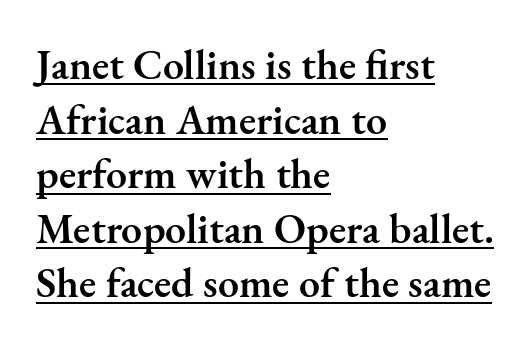
Q: Is the text bold? A: Semi-bold.
Q: Is the text italic (slanted)? A: No, it is upright.
Q: Is the typeface a serif or a sans-serif typeface? A: Serif.
Q: Is the text underlined? A: Yes.
Q: How is the paragraph aligned? A: Left-aligned.
Q: Is the spacing between letters normal or unusually wide? A: Normal.
Q: Is the spacing between lines tight, normal or loose? A: Normal.
Q: Width (condensed, normal, or wide)? A: Normal.
Q: Stroke contrast? A: Medium.
Q: x-height? A: Small.
Q: Monospaced? A: No.
